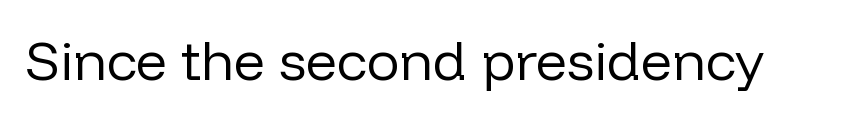
The image shows 55 px regular-weight sans-serif type, upright; set normal letter spacing, not underlined; low stroke contrast and a medium x-height.
